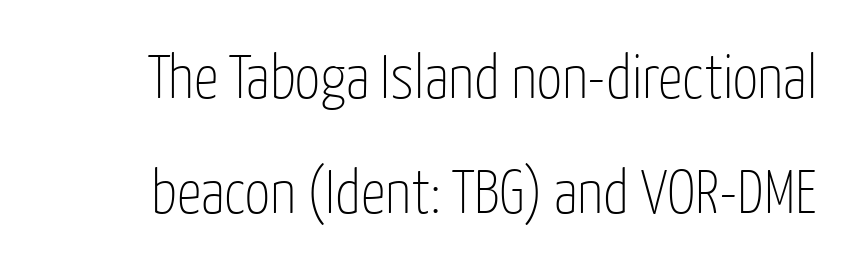
Each letter's strokes conclude bluntly, with no projecting serifs. The letters stand upright; this is a roman face. The gap between lines stays unmarked. Spacing between characters is what you'd get straight out of the box.
